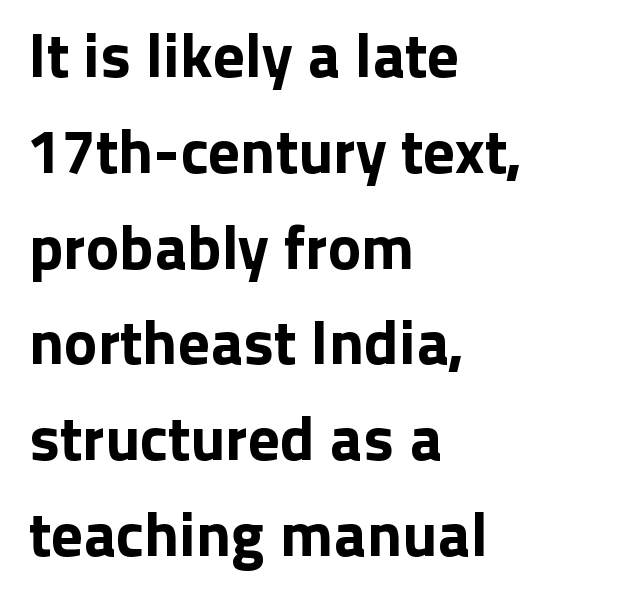
Character widths vary here, with narrow letters taking less room than wide ones. Is this a sans? Yes — the strokes have no serifs. Alignment: flush left. Look at the tracking — it's just the regular setting, nothing added.
